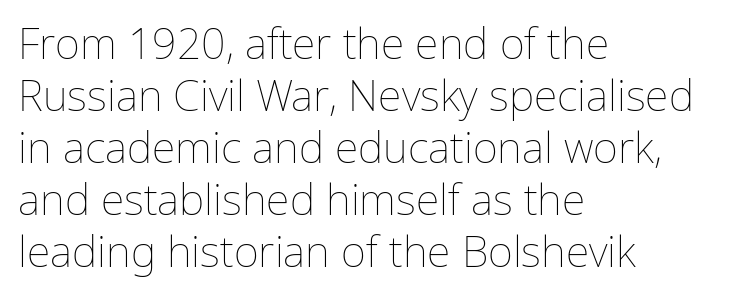
{"italic": "no", "bold": "no", "weight": "thin", "width": "normal", "stroke_contrast": "low", "x_height": "medium", "monospaced": "no", "underline": "no", "align": "left", "line_spacing_ratio": 1.21, "letter_spacing": "normal", "letter_spacing_em": 0.0, "glyph_px": 43}
